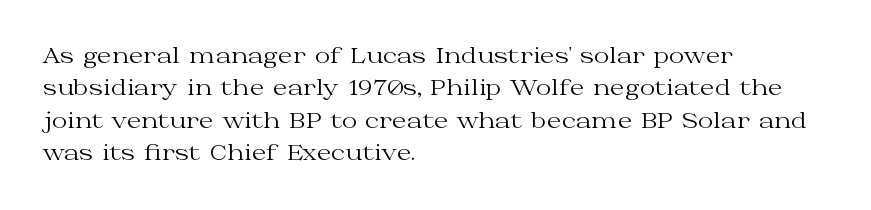
{"italic": "no", "bold": "no", "underline": "no", "align": "left", "line_spacing": "normal", "line_spacing_ratio": 1.54, "letter_spacing": "normal", "letter_spacing_em": 0.0, "glyph_px": 21}
